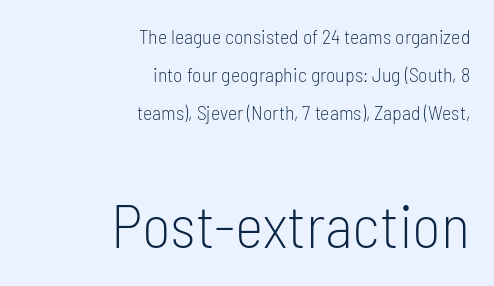
{"serif": "no", "italic": "no", "bold": "no", "weight": "light", "width": "condensed", "stroke_contrast": "low", "x_height": "medium", "monospaced": "no", "underline": "no", "align": "right", "line_spacing": "loose", "line_spacing_ratio": 1.91, "letter_spacing": "normal", "letter_spacing_em": 0.0, "larger_block": "second", "size_ratio": 3.05, "glyph_px": 61}
